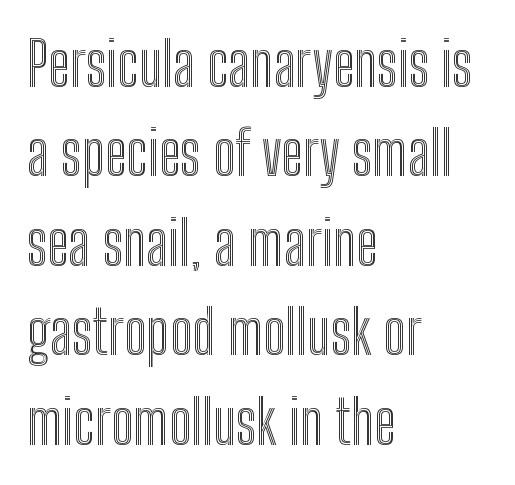
{"italic": "no", "width": "condensed", "x_height": "medium", "monospaced": "no", "underline": "no", "align": "left", "line_spacing": "normal", "line_spacing_ratio": 1.49, "letter_spacing": "normal", "letter_spacing_em": 0.0, "glyph_px": 60}
